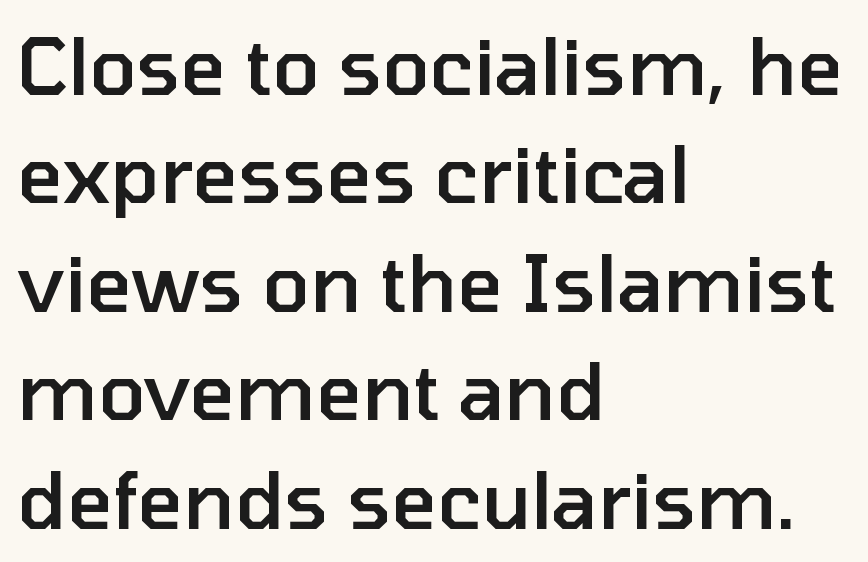
{"serif": "no", "italic": "no", "bold": "semi", "weight": "semibold", "width": "normal", "stroke_contrast": "low", "x_height": "medium", "monospaced": "no", "underline": "no", "align": "left", "line_spacing": "normal", "line_spacing_ratio": 1.39, "letter_spacing": "normal", "letter_spacing_em": 0.0, "glyph_px": 78}
